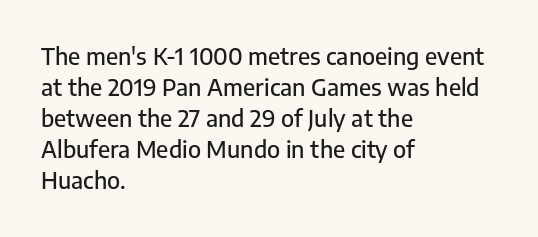
The image shows 23 px text type, upright; set left-aligned, normal line spacing (1.35x), normal letter spacing, not underlined.
